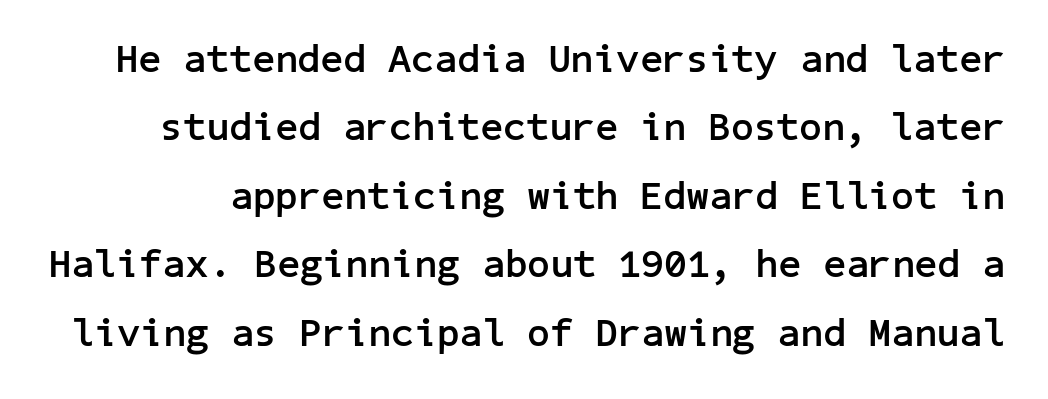
{"serif": "no", "italic": "no", "bold": "yes", "weight": "semibold", "width": "normal", "stroke_contrast": "low", "x_height": "medium", "underline": "no", "line_spacing_ratio": 1.71, "letter_spacing": "normal", "letter_spacing_em": 0.0, "glyph_px": 40}
